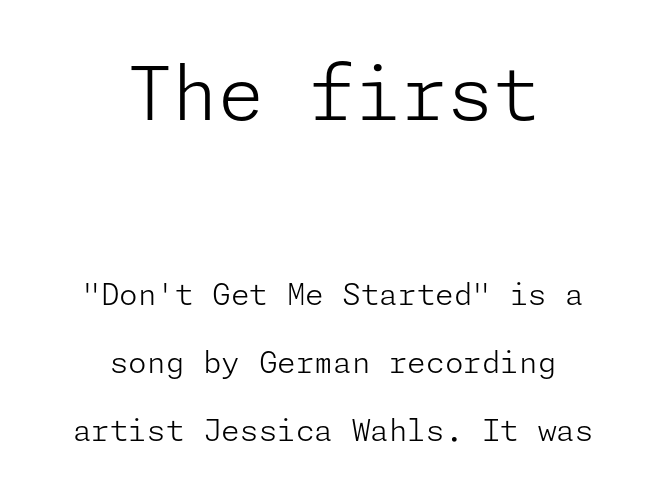
Summary of weight: not heavy and not bold. Notice the wide empty band between every row — that's loose leading. A centered setting, common on invitations and titles, is used for this passage. Standard letterfit; no display-style spreading of the glyphs. Quick note: underline off. This is roman type, the default non-slanted kind.
